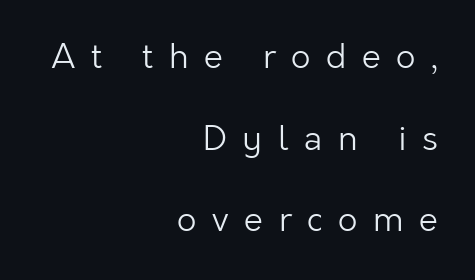
{"serif": "no", "italic": "no", "bold": "no", "weight": "light", "width": "normal", "stroke_contrast": "low", "x_height": "medium", "monospaced": "no", "underline": "no", "align": "right", "line_spacing": "loose", "line_spacing_ratio": 2.4, "letter_spacing": "wide", "letter_spacing_em": 0.46, "glyph_px": 34}
